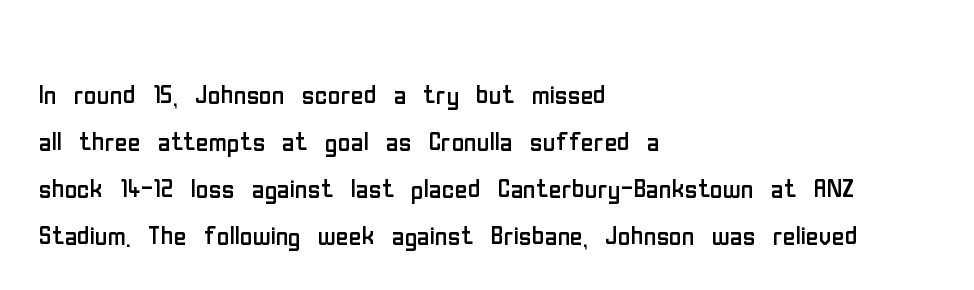
Q: Is the text bold? A: No.
Q: Is the text italic (slanted)? A: No, it is upright.
Q: Is the typeface a serif or a sans-serif typeface? A: Sans-serif.
Q: Is the text underlined? A: No.
Q: How is the paragraph aligned? A: Left-aligned.
Q: Is the spacing between letters normal or unusually wide? A: Normal.
Q: Is the spacing between lines tight, normal or loose? A: Normal.
Q: Width (condensed, normal, or wide)? A: Condensed.
Q: Stroke contrast? A: Low.
Q: x-height? A: Medium.
Q: Monospaced? A: No.
